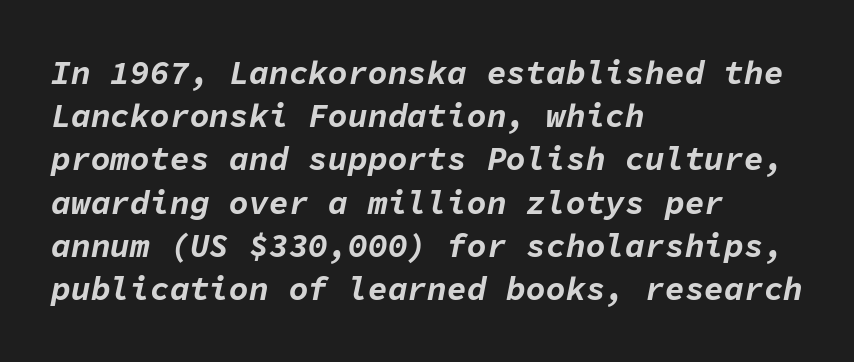
The lines sit at an ordinary, default distance from one another. Caption: multi-line text, flush left, ragged right. Quick note: underline off. As a designer I'd log this as weight 700, bold. Monospaced: the letters line up in strict vertical columns.
